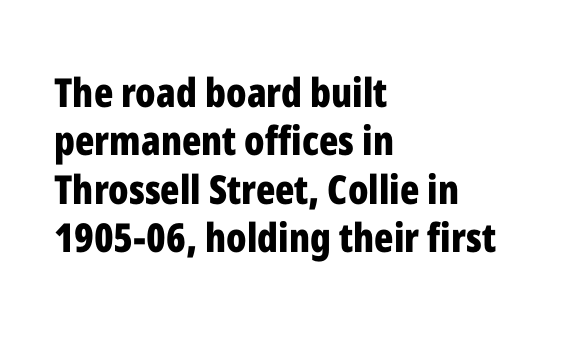
A typesetter would call this proportional, since set widths differ per character. This rendering features lettering with no underline. If you drew a line through each stem, it would be perfectly vertical. The tracking reads as untouched default to a designer's eye. Chunky letters — that's bold for sure.
